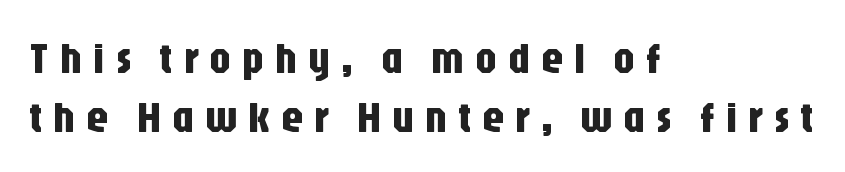
Q: Is the text italic (slanted)? A: No, it is upright.
Q: Is the typeface a serif or a sans-serif typeface? A: Sans-serif.
Q: Is the text underlined? A: No.
Q: How is the paragraph aligned? A: Left-aligned.
Q: Is the spacing between letters normal or unusually wide? A: Unusually wide.
Q: Is the spacing between lines tight, normal or loose? A: Normal.
Q: Width (condensed, normal, or wide)? A: Condensed.
Q: Stroke contrast? A: Low.
Q: x-height? A: Large.
Q: Monospaced? A: No.
